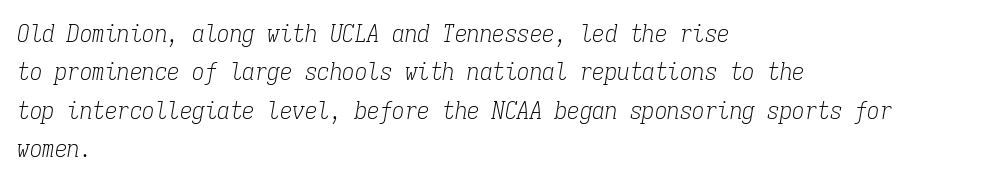
Q: Is the text bold? A: No.
Q: Is the text italic (slanted)? A: Yes, it leans right by about 9 degrees.
Q: Is the text underlined? A: No.
Q: How is the paragraph aligned? A: Left-aligned.
Q: Is the spacing between letters normal or unusually wide? A: Normal.
Q: Is the spacing between lines tight, normal or loose? A: Normal.
